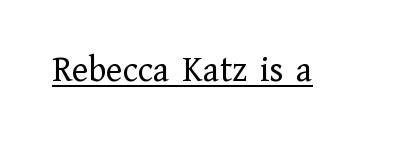
{"serif": "yes", "italic": "no", "bold": "no", "weight": "regular", "width": "normal", "stroke_contrast": "low", "x_height": "medium", "monospaced": "no", "underline": "yes", "letter_spacing": "normal", "letter_spacing_em": 0.0, "glyph_px": 37}
